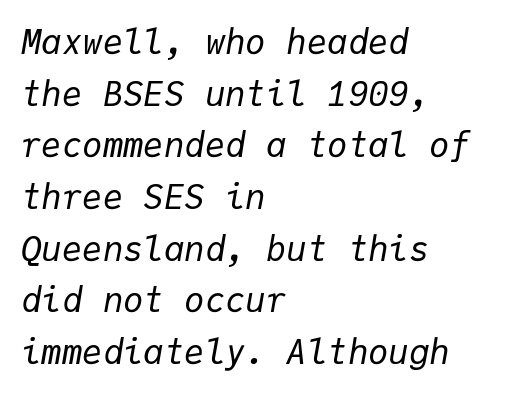
The image shows 34 px regular-weight type, italic (leaning right), monospaced; set left-aligned, normal line spacing (1.52x), normal letter spacing, not underlined; low stroke contrast and a medium x-height.
